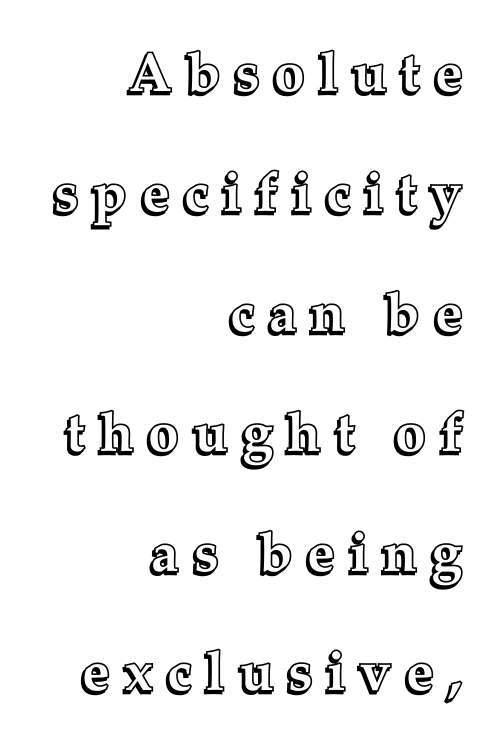
Q: Is the text italic (slanted)? A: No, it is upright.
Q: Is the text underlined? A: No.
Q: How is the paragraph aligned? A: Right-aligned.
Q: Is the spacing between letters normal or unusually wide? A: Unusually wide.
Q: Is the spacing between lines tight, normal or loose? A: Loose.
Q: Width (condensed, normal, or wide)? A: Normal.
Q: x-height? A: Medium.
Q: Monospaced? A: No.
